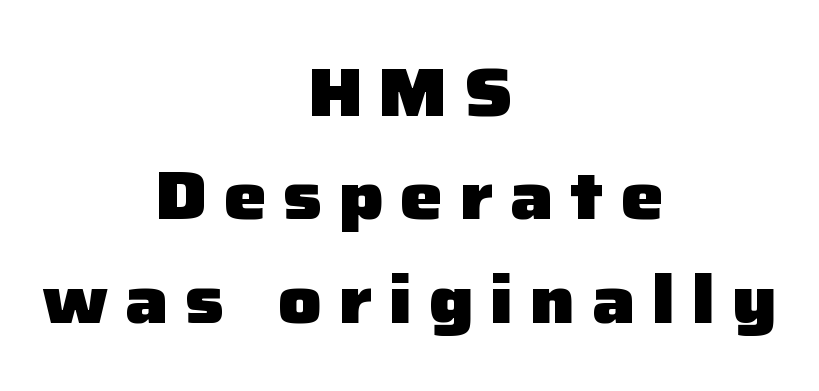
The image shows 68 px heavy sans-serif type, upright; set centered, normal line spacing (1.52x), unusually wide letter spacing (+0.24 em), not underlined; low stroke contrast and a medium x-height.
